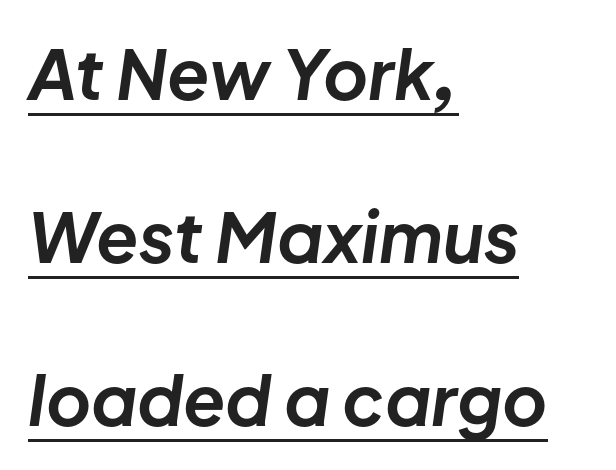
Is the block centered? No — it sits flush against the left margin. The rendering uses a bold face; every stroke is thick and dark. Like a heading marked for emphasis, these lines bear an underscore. This is oblique type, the kind used for emphasis or titles. Does the leading feel generous? Absolutely, it's lavish.
